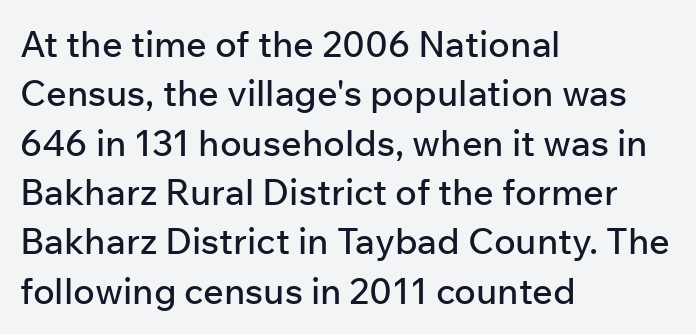
Observe the ordinary spacing: letters are neighbours, not strangers. Look at the bottom of the vertical strokes: they stop flat, with no serifs. You could not count columns in this text — the font is proportionally spaced. Interline gaps are of average width in this sample. Horizontally, the lines are justified to the leading edge only. The specimen reads as upright at a glance.
